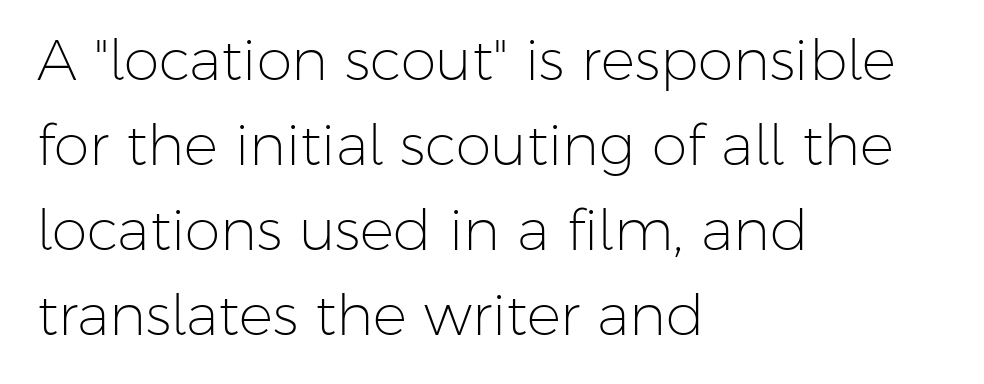
{"serif": "no", "italic": "no", "bold": "no", "weight": "light", "width": "normal", "stroke_contrast": "low", "x_height": "medium", "monospaced": "no", "underline": "no", "align": "left", "line_spacing": "normal", "line_spacing_ratio": 1.49, "letter_spacing": "normal", "letter_spacing_em": 0.0, "glyph_px": 57}
